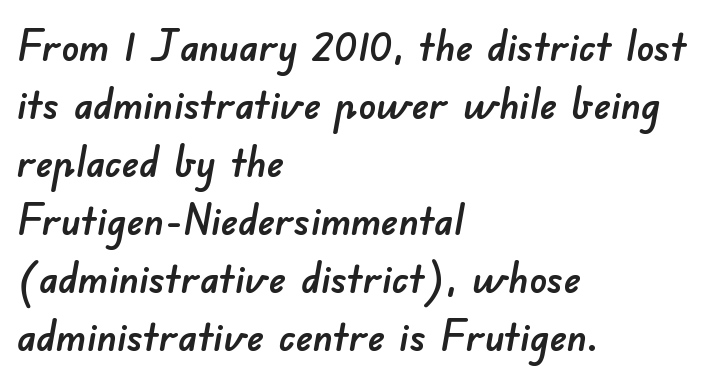
{"serif": "no", "width": "normal", "stroke_contrast": "low", "x_height": "small", "monospaced": "no", "underline": "no", "align": "left", "line_spacing": "normal", "line_spacing_ratio": 1.35, "letter_spacing": "normal", "letter_spacing_em": 0.0, "glyph_px": 43}
